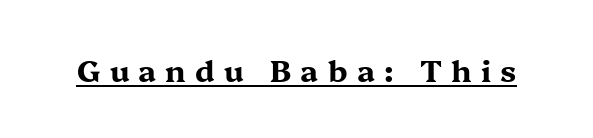
{"serif": "yes", "italic": "no", "bold": "yes", "weight": "bold", "width": "wide", "stroke_contrast": "medium", "x_height": "medium", "monospaced": "no", "underline": "yes", "letter_spacing": "wide", "letter_spacing_em": 0.31, "glyph_px": 30}
